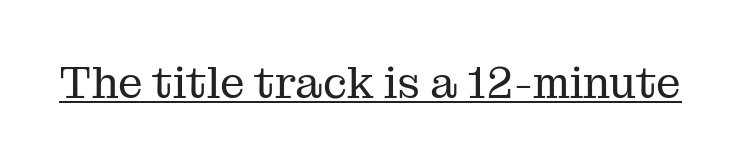
{"serif": "yes", "italic": "no", "bold": "no", "weight": "regular", "width": "normal", "stroke_contrast": "medium", "x_height": "medium", "monospaced": "no", "underline": "yes", "letter_spacing": "normal", "letter_spacing_em": 0.0, "glyph_px": 44}
